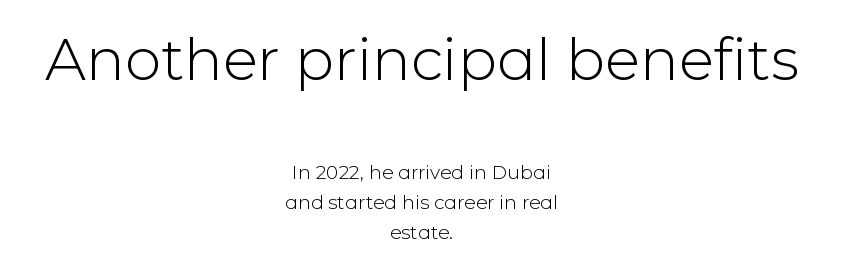
{"serif": "no", "italic": "no", "bold": "no", "weight": "light", "width": "normal", "stroke_contrast": "low", "x_height": "medium", "monospaced": "no", "underline": "no", "align": "center", "line_spacing": "normal", "line_spacing_ratio": 1.57, "letter_spacing": "normal", "letter_spacing_em": 0.0, "larger_block": "first", "size_ratio": 3.05, "glyph_px": 58}
